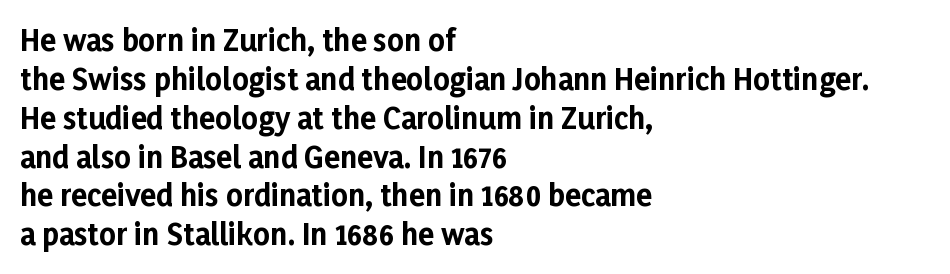
The designer left line spacing at the default. Letters rest on an invisible, unmarked baseline. The compositor pushed each line to the left boundary. The type sits square on the baseline with zero lean. No feet cap the strokes, marking this as sans-serif type.
